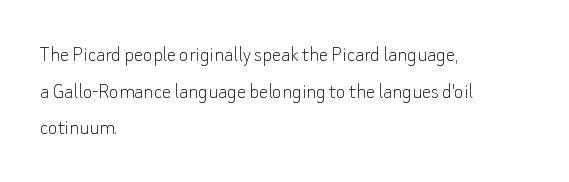
Notice how descenders clear the ascenders below comfortably — that's standard leading. Heft: none added — not bold. Posture: upright roman. The tracking reads as untouched default to a designer's eye. If you drew a ruler down the left edge, every line would touch it.
